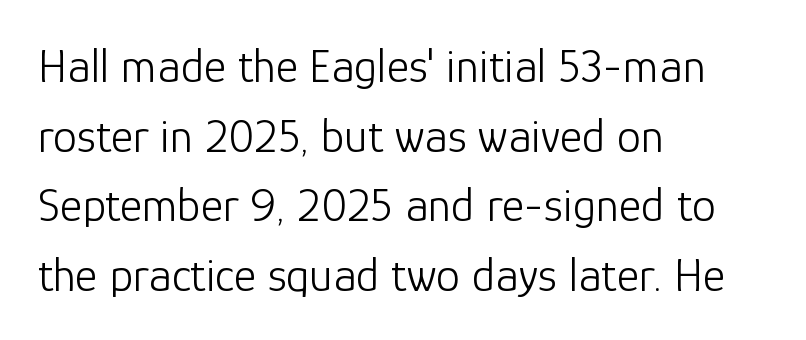
Honestly, there is no underline to notice here at all. Short and long lines alike share a common starting point at left. This sample uses an upright cut, with every glyph sitting square on the baseline. Students, note that the glyphs here touch the page at normal intervals.
